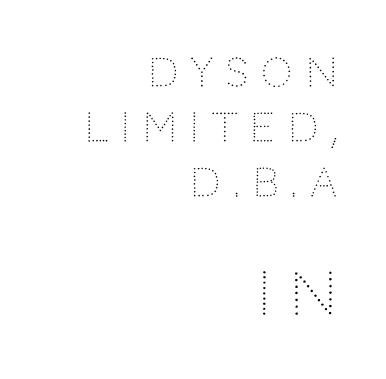
The letterforms stand isolated, each surrounded by extra space. The face used here appears at its bigger size in the lower chunk. The designer went with a sans here, leaving each stem footless. These lines are rendered in a variable-pitch font. Unbolded letterforms with no extra heft. The area under the type is left untouched.
